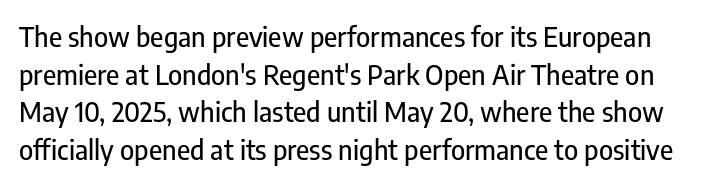
{"italic": "no", "underline": "no", "line_spacing": "normal", "line_spacing_ratio": 1.39, "letter_spacing": "normal", "letter_spacing_em": 0.0, "glyph_px": 27}
